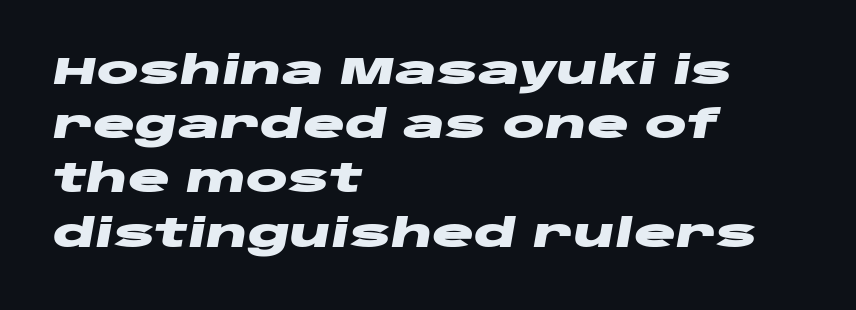
{"italic": "yes", "lean": "right", "slant_degrees": 10, "bold": "yes", "weight": "heavy", "width": "wide", "stroke_contrast": "low", "x_height": "large", "monospaced": "no", "underline": "no", "align": "left", "line_spacing": "normal", "line_spacing_ratio": 1.39, "letter_spacing": "normal", "letter_spacing_em": 0.0, "glyph_px": 39}
